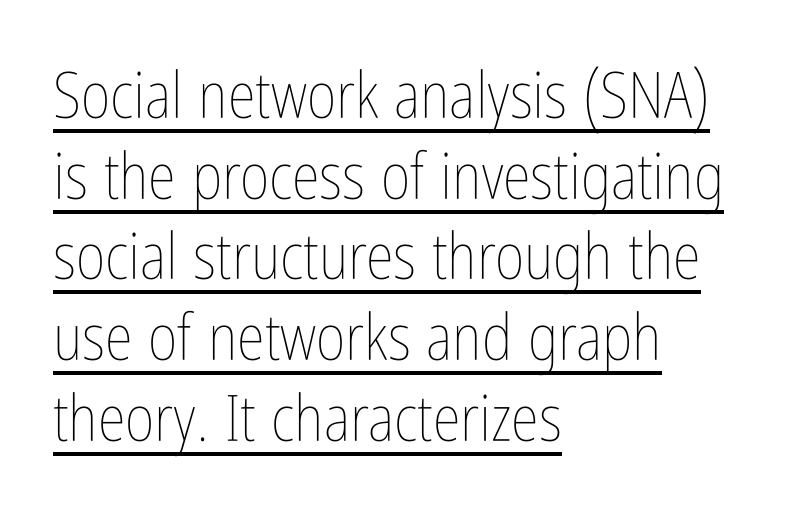
The block of text has a typical density, with ordinary space between rows. Beneath each row of characters lies a ruled line. Think of a printed novel: that variable character pitch is what you see here. Characters remain perfectly vertical along every line. Tracking value appears to be zero — textbook default spacing. The letters look calm and open, with moderate or lighter stems.
